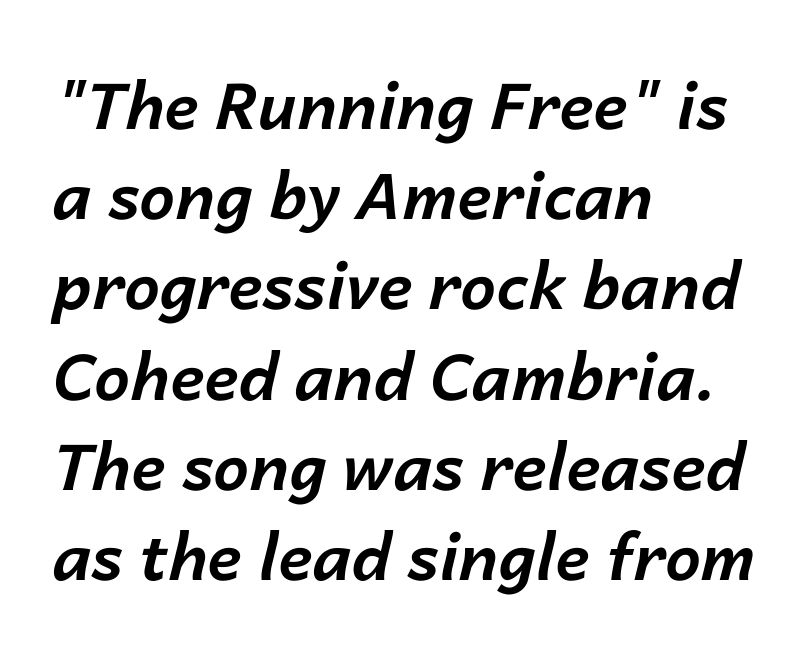
The letters advance in unequal steps, a hallmark of proportional type. Reading down the block, your eye returns to a fixed left position each line. Unmarked baselines from the first word to the last. Compared with ordinary roman type, these characters are visibly tilted. Regular leading.
